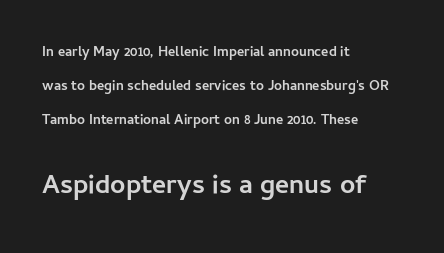
{"italic": "no", "bold": "yes", "underline": "no", "align": "left", "line_spacing": "loose", "line_spacing_ratio": 2.44, "letter_spacing": "normal", "letter_spacing_em": 0.0, "larger_block": "second", "size_ratio": 1.93, "glyph_px": 27}
